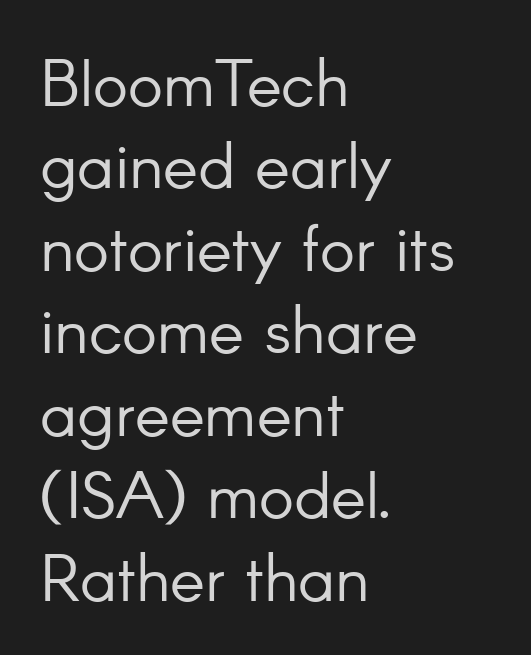
Q: Is the text bold? A: No.
Q: Is the text italic (slanted)? A: No, it is upright.
Q: Is the typeface a serif or a sans-serif typeface? A: Sans-serif.
Q: Is the text underlined? A: No.
Q: How is the paragraph aligned? A: Left-aligned.
Q: Is the spacing between letters normal or unusually wide? A: Normal.
Q: Is the spacing between lines tight, normal or loose? A: Normal.
Q: Width (condensed, normal, or wide)? A: Normal.
Q: Stroke contrast? A: Low.
Q: x-height? A: Small.
Q: Monospaced? A: No.
